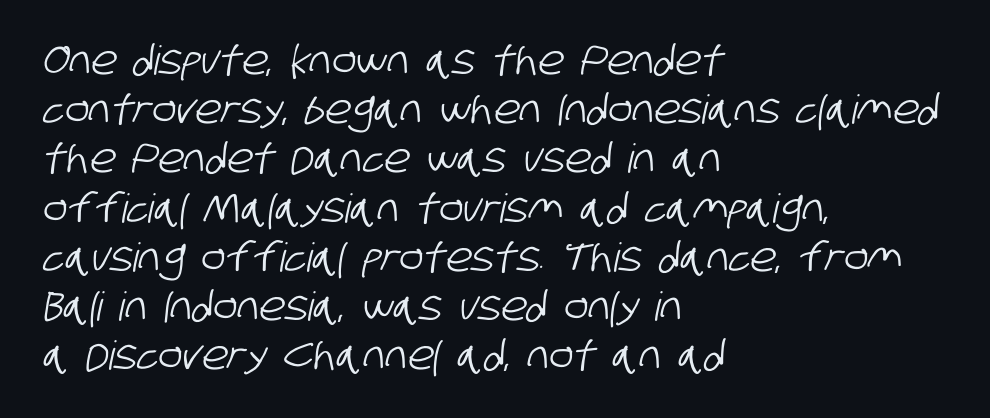
{"serif": "no", "width": "condensed", "stroke_contrast": "low", "x_height": "large", "monospaced": "no", "underline": "no", "align": "left", "line_spacing_ratio": 1.23, "letter_spacing": "normal", "letter_spacing_em": 0.0, "glyph_px": 40}
